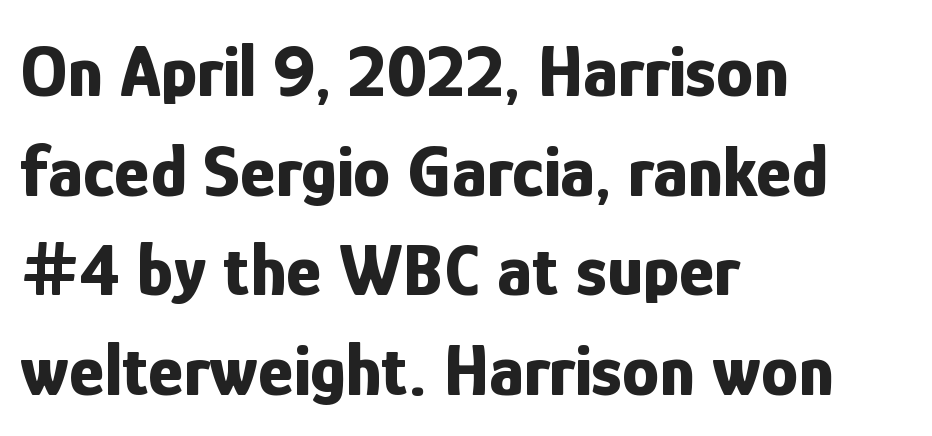
The image shows 75 px bold, condensed sans-serif type, upright; set left-aligned, normal line spacing (1.33x), normal letter spacing, not underlined; low stroke contrast and a medium x-height.
